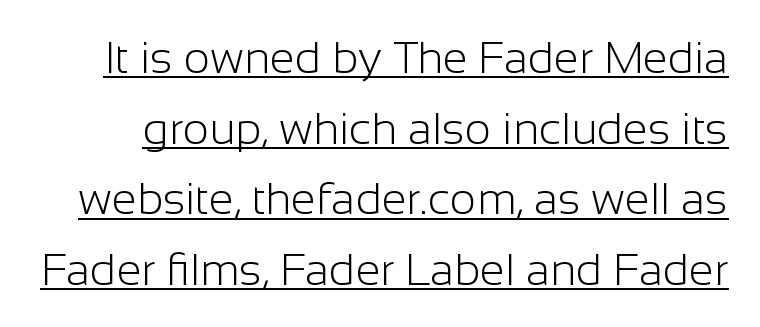
Q: Is the text bold? A: No.
Q: Is the text italic (slanted)? A: No, it is upright.
Q: Is the typeface a serif or a sans-serif typeface? A: Sans-serif.
Q: Is the text underlined? A: Yes.
Q: Is the spacing between letters normal or unusually wide? A: Normal.
Q: Is the spacing between lines tight, normal or loose? A: Normal.
Q: Width (condensed, normal, or wide)? A: Normal.
Q: Stroke contrast? A: Low.
Q: x-height? A: Medium.
Q: Monospaced? A: No.
